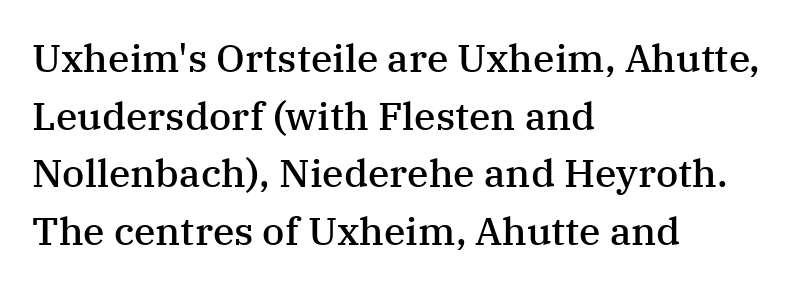
These lines sit exactly where default settings would place them. The foot of each line stays bare and open. The paragraph shown leans on its left margin. The strokes are fattened partway — semibold, not bold. Glyph-to-glyph distance matches everyday printed text.
